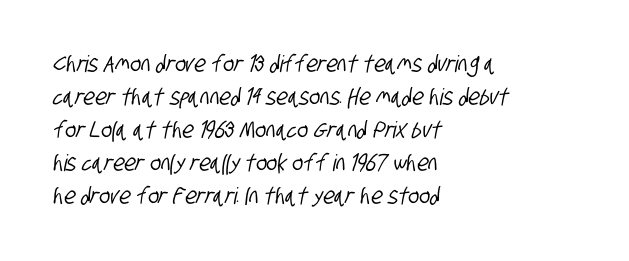
Q: Is the text underlined? A: No.
Q: How is the paragraph aligned? A: Left-aligned.
Q: Is the spacing between letters normal or unusually wide? A: Normal.
Q: Is the spacing between lines tight, normal or loose? A: Normal.
